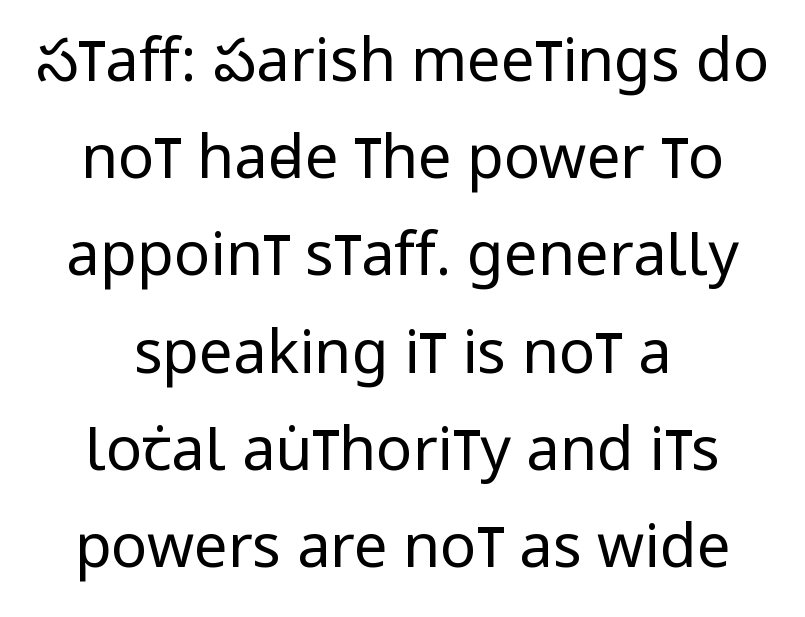
The image shows 60 px regular-weight, condensed sans-serif type, upright; set centered, normal line spacing (1.62x), normal letter spacing, not underlined; low stroke contrast and a large x-height.
